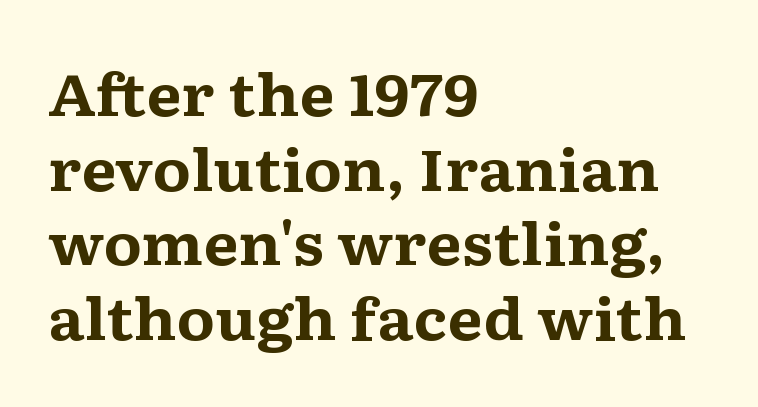
Q: Is the text bold? A: Yes.
Q: Is the text italic (slanted)? A: No, it is upright.
Q: Is the typeface a serif or a sans-serif typeface? A: Serif.
Q: Is the text underlined? A: No.
Q: How is the paragraph aligned? A: Left-aligned.
Q: Is the spacing between letters normal or unusually wide? A: Normal.
Q: Is the spacing between lines tight, normal or loose? A: Normal.
Q: Width (condensed, normal, or wide)? A: Wide.
Q: Stroke contrast? A: Medium.
Q: x-height? A: Medium.
Q: Monospaced? A: No.
